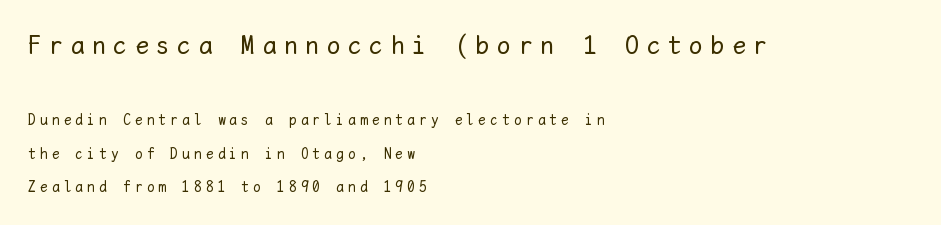
{"italic": "no", "bold": "no", "underline": "no", "align": "left", "line_spacing": "loose", "line_spacing_ratio": 2.26, "letter_spacing": "wide", "letter_spacing_em": 0.29, "larger_block": "first", "size_ratio": 1.8, "glyph_px": 27}
